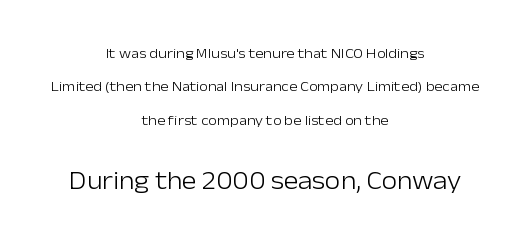
The designer gave the closing block more size than the opening block. Characters remain perfectly vertical along every line. Unbolded letterforms with no extra heft. Honestly, there is no underline to notice here at all. The rendering keeps characters at their native spacing.
